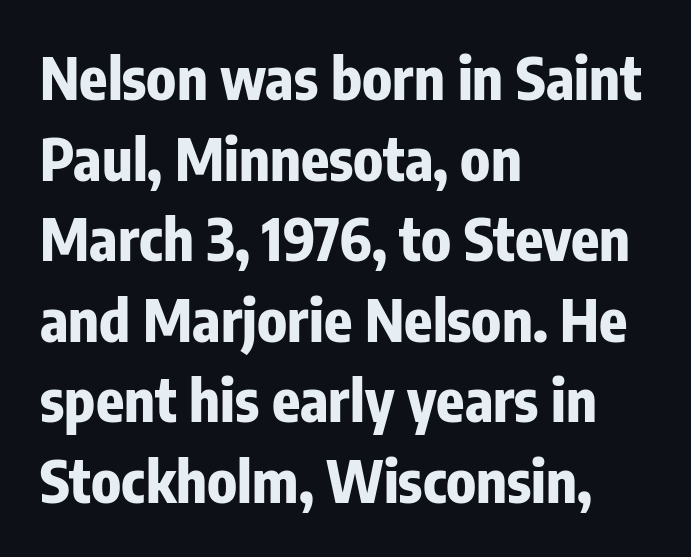
A typesetter would call this proportional, since set widths differ per character. Posture: vertical. The characters look thick and weighty, a clear bold. Quick note: underline off.
